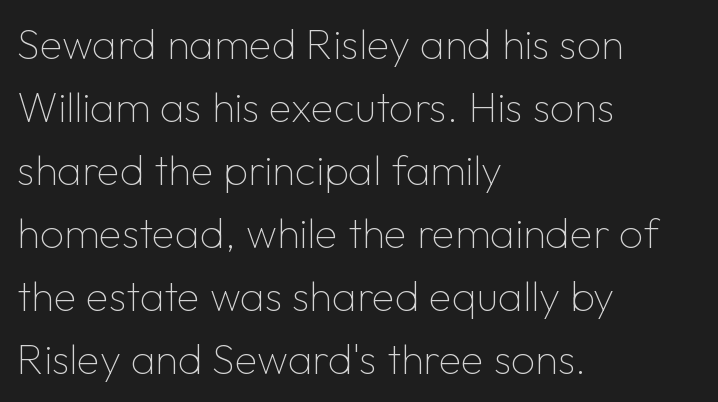
{"serif": "no", "italic": "no", "bold": "no", "weight": "thin", "width": "normal", "stroke_contrast": "low", "x_height": "medium", "monospaced": "no", "underline": "no", "align": "left", "line_spacing": "normal", "line_spacing_ratio": 1.5, "letter_spacing": "normal", "letter_spacing_em": 0.0, "glyph_px": 42}
